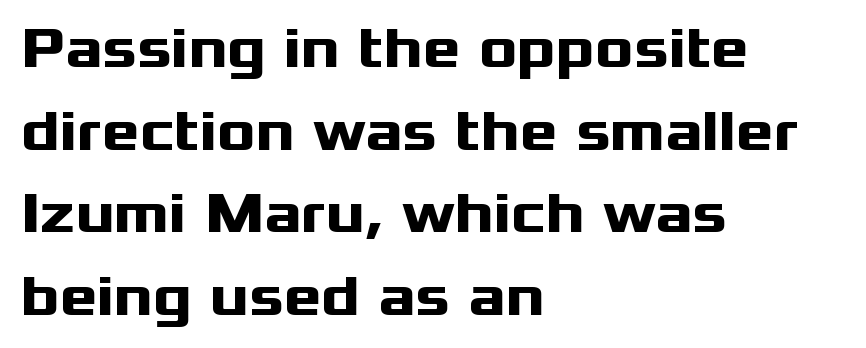
Check under the words: just untouched page. A typesetter would call this proportional, since set widths differ per character. Inter-character spacing is left at the font's built-in metrics. The lines in this sample share a left origin and differ only in where they stop. This is roman type, the default non-slanted kind.
